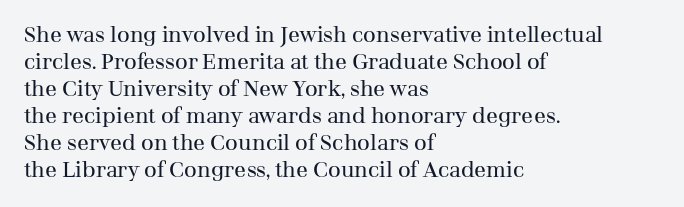
{"italic": "no", "bold": "no", "underline": "no", "align": "left", "line_spacing_ratio": 1.23, "letter_spacing": "normal", "letter_spacing_em": 0.0, "glyph_px": 22}
